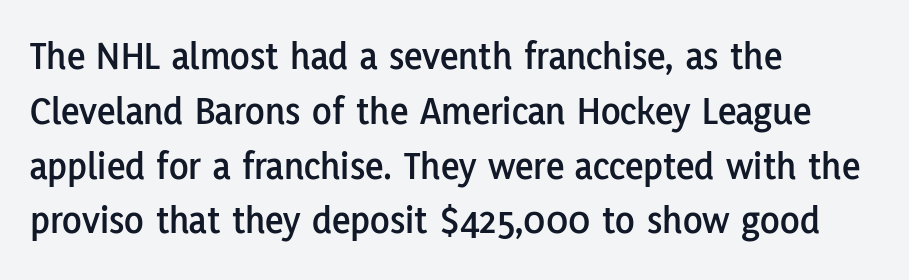
{"serif": "no", "italic": "no", "width": "normal", "stroke_contrast": "low", "x_height": "medium", "monospaced": "no", "underline": "no", "align": "left", "line_spacing": "normal", "line_spacing_ratio": 1.37, "letter_spacing": "normal", "letter_spacing_em": 0.0, "glyph_px": 40}
